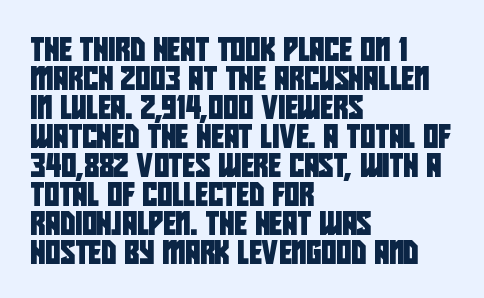
Glyph-to-glyph distance matches everyday printed text. Short and long lines alike share a common starting point at left. Check the space under the baseline: it is left empty. These lines sit exactly where default settings would place them.
